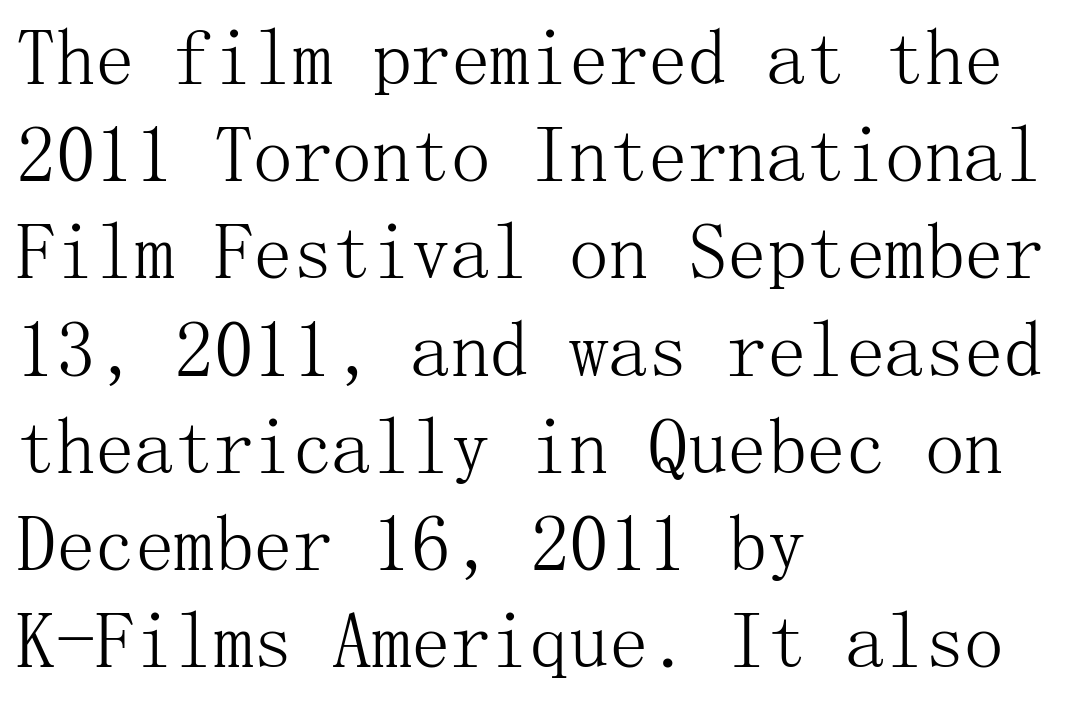
Q: Is the text bold? A: No.
Q: Is the text italic (slanted)? A: No, it is upright.
Q: Is the typeface a serif or a sans-serif typeface? A: Serif.
Q: Is the text underlined? A: No.
Q: How is the paragraph aligned? A: Left-aligned.
Q: Is the spacing between letters normal or unusually wide? A: Normal.
Q: Width (condensed, normal, or wide)? A: Normal.
Q: Stroke contrast? A: Medium.
Q: x-height? A: Medium.
